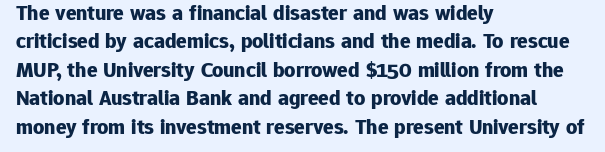
Q: Is the text bold? A: Yes.
Q: Is the text italic (slanted)? A: No, it is upright.
Q: Is the text underlined? A: No.
Q: How is the paragraph aligned? A: Left-aligned.
Q: Is the spacing between letters normal or unusually wide? A: Normal.
Q: Is the spacing between lines tight, normal or loose? A: Normal.
